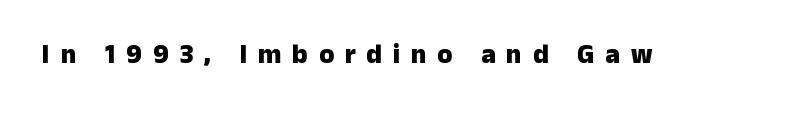
Underline: absent. The lettering holds an erect, upright posture throughout. Notice how thick the strokes are: this is what a full bold looks like. Here the glyphs are tracked loosely, breaking word shapes into spaced letters.
